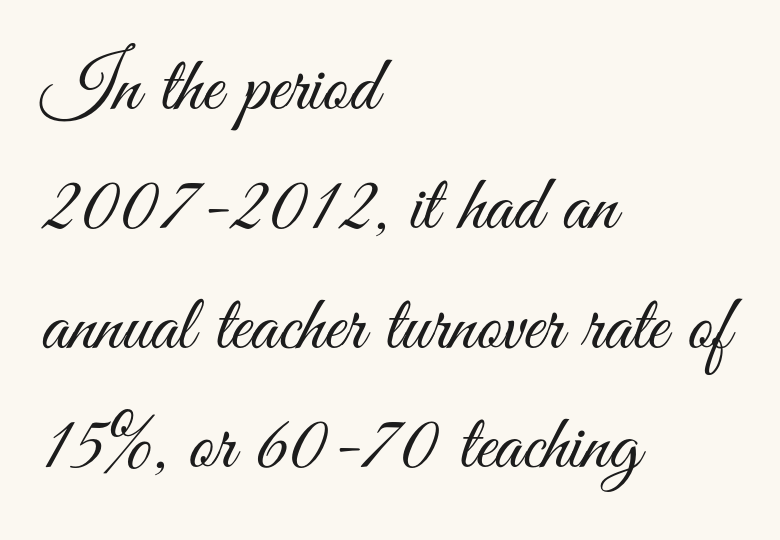
Here the glyphs are tracked normally, forming tight word shapes. Does the leading feel generous? No, just average. Each letter keeps its own natural width here, so spacing adapts to shape.
